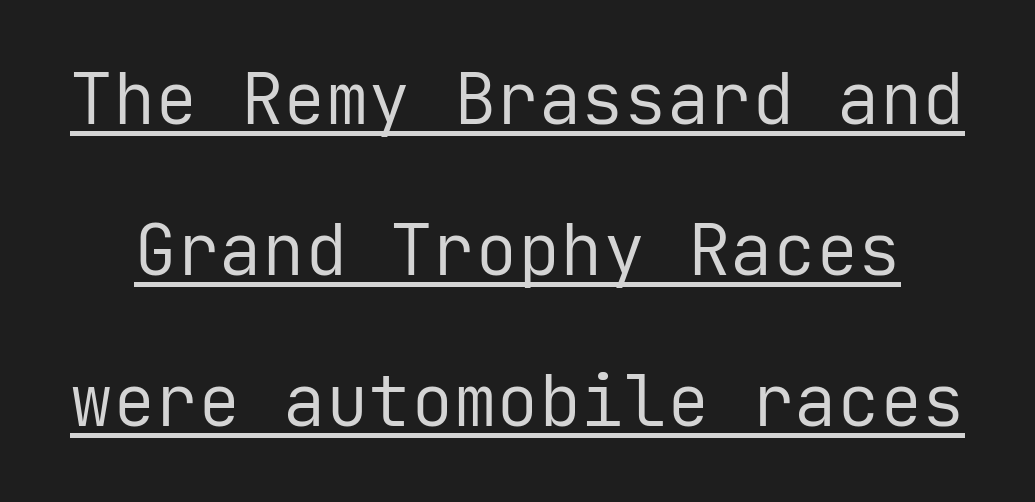
The image shows 71 px regular-weight sans-serif type, upright, monospaced; set loose line spacing (2.13x), normal letter spacing, underlined; low stroke contrast and a medium x-height.
